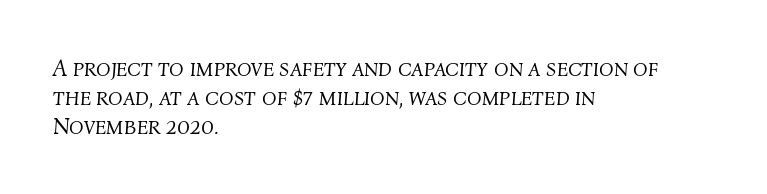
The image shows 24 px text type, italic (leaning right); set left-aligned, line spacing 1.2x, normal letter spacing, not underlined.
